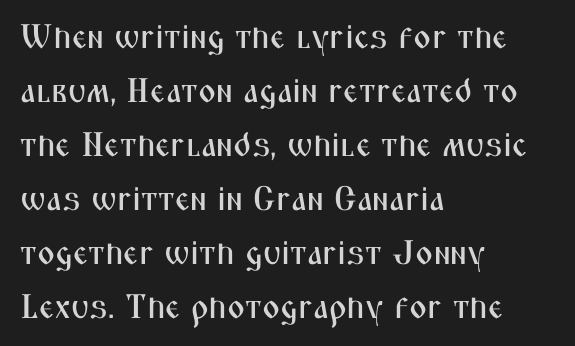
The image shows 34 px condensed sans-serif type, upright; set left-aligned, normal line spacing (1.59x), normal letter spacing, not underlined; medium stroke contrast and a medium x-height.
